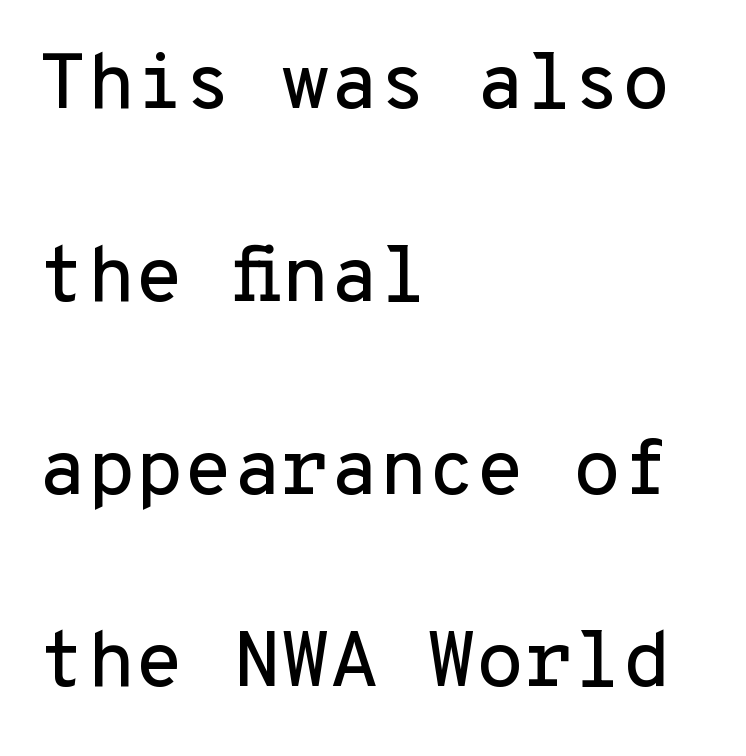
The image shows 79 px sans-serif type, upright, monospaced; set left-aligned, loose line spacing (2.44x), normal letter spacing, not underlined; low stroke contrast and a medium x-height.
